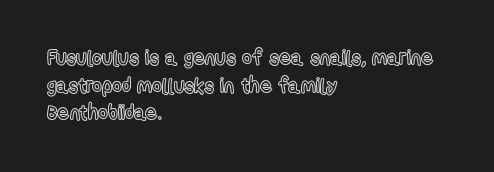
Q: Is the text italic (slanted)? A: No, it is upright.
Q: Is the text underlined? A: No.
Q: How is the paragraph aligned? A: Left-aligned.
Q: Is the spacing between letters normal or unusually wide? A: Normal.
Q: Is the spacing between lines tight, normal or loose? A: Normal.
